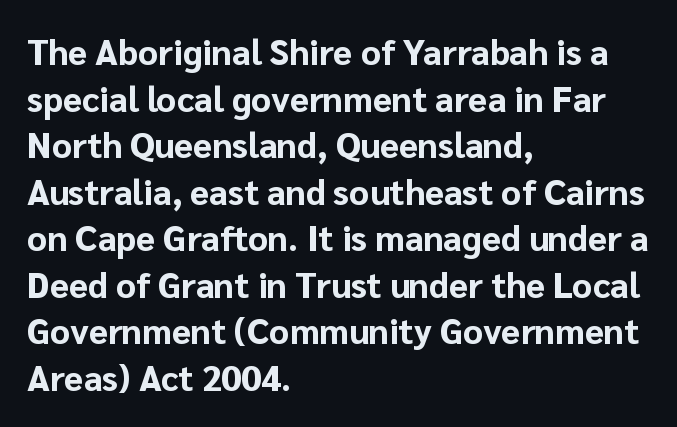
Q: Is the text bold? A: Yes.
Q: Is the text italic (slanted)? A: No, it is upright.
Q: Is the typeface a serif or a sans-serif typeface? A: Sans-serif.
Q: Is the text underlined? A: No.
Q: How is the paragraph aligned? A: Left-aligned.
Q: Is the spacing between letters normal or unusually wide? A: Normal.
Q: Is the spacing between lines tight, normal or loose? A: Normal.
Q: Width (condensed, normal, or wide)? A: Normal.
Q: Stroke contrast? A: Low.
Q: x-height? A: Medium.
Q: Monospaced? A: No.
